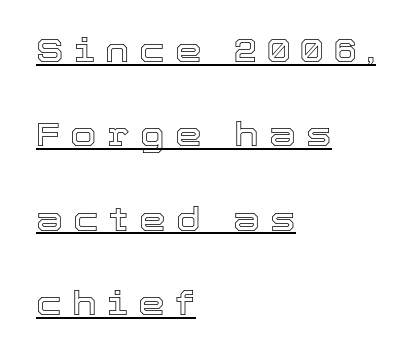
The image shows 34 px text type, upright; set left-aligned, loose line spacing (2.48x), unusually wide letter spacing (+0.3 em), underlined; a medium x-height.
